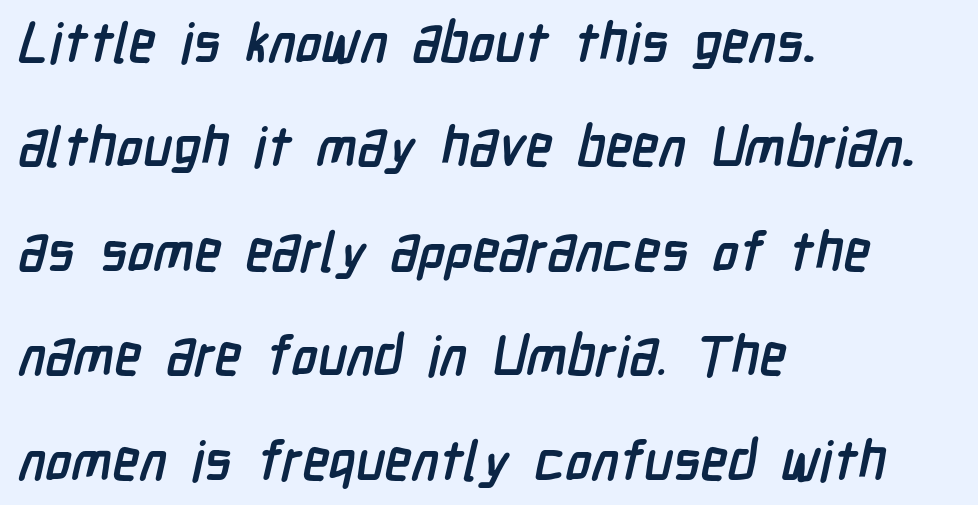
{"serif": "no", "bold": "yes", "weight": "semibold", "width": "condensed", "stroke_contrast": "low", "x_height": "medium", "monospaced": "no", "underline": "no", "align": "left", "line_spacing": "loose", "line_spacing_ratio": 1.9, "letter_spacing": "normal", "letter_spacing_em": 0.0, "glyph_px": 55}
